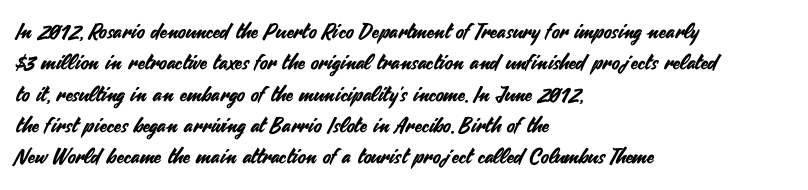
The image shows 21 px text type; set left-aligned, normal line spacing (1.49x), normal letter spacing, not underlined.
